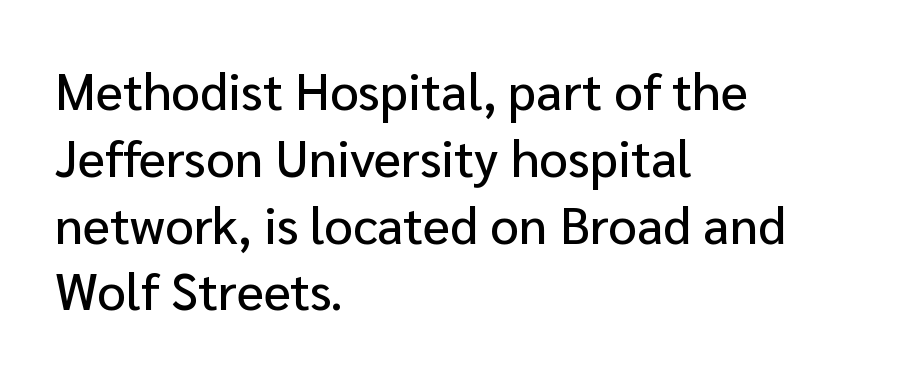
Rule under the text: the space is simply empty. The rendering uses natural spacing where letterforms have individual widths. These lines were composed using upright roman letters. Serifs: no, the terminals of the letterforms are clean. The lines sit at an ordinary, default distance from one another.
